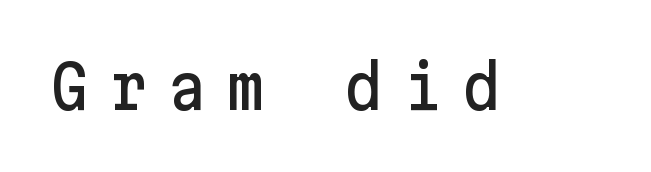
The foot of each line stays bare and open. If you drew a line through each stem, it would be perfectly vertical. Letterform terminals end flat and unadorned throughout the passage. Inter-character spacing is expanded well beyond the font's built-in metrics.
